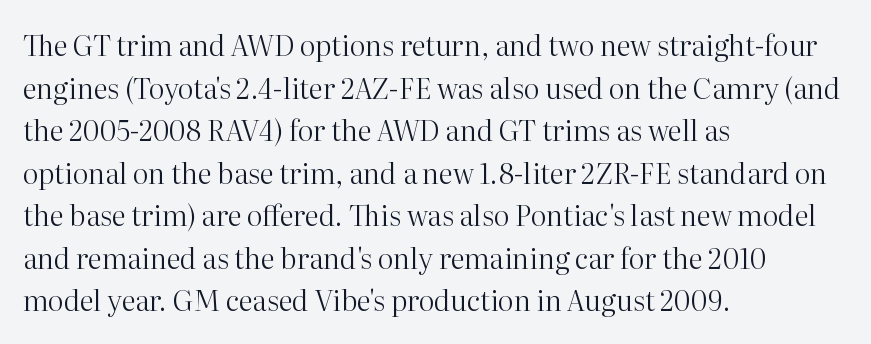
{"serif": "yes", "italic": "no", "bold": "no", "weight": "regular", "width": "normal", "stroke_contrast": "high", "x_height": "medium", "monospaced": "no", "underline": "no", "align": "left", "line_spacing": "normal", "line_spacing_ratio": 1.52, "letter_spacing": "normal", "letter_spacing_em": 0.0, "glyph_px": 28}
